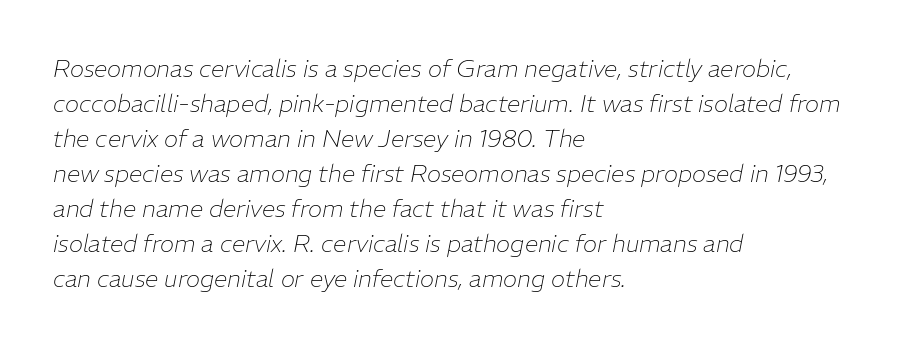
{"italic": "yes", "lean": "right", "slant_degrees": 11, "bold": "no", "underline": "no", "align": "left", "line_spacing": "normal", "line_spacing_ratio": 1.46, "letter_spacing": "normal", "letter_spacing_em": 0.0, "glyph_px": 24}
